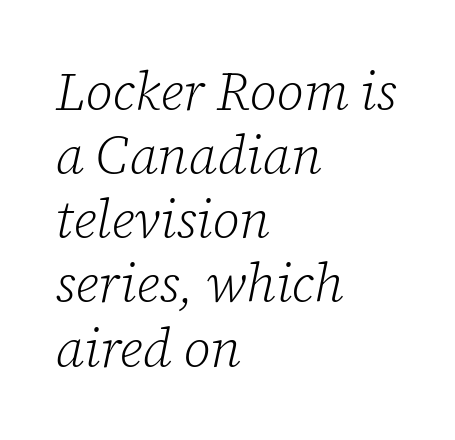
Underline: absent. Alignment: flush left. It's the slanting kind of type. The strokes are not fattened; the text isn't bold. Characters follow at the spacing the type designer built in. Classification — serif.
